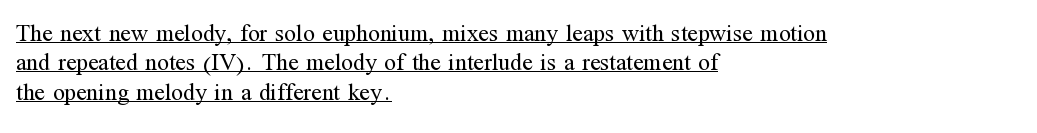
Q: Is the text bold? A: No.
Q: Is the text italic (slanted)? A: No, it is upright.
Q: Is the text underlined? A: Yes.
Q: How is the paragraph aligned? A: Left-aligned.
Q: Is the spacing between letters normal or unusually wide? A: Normal.
